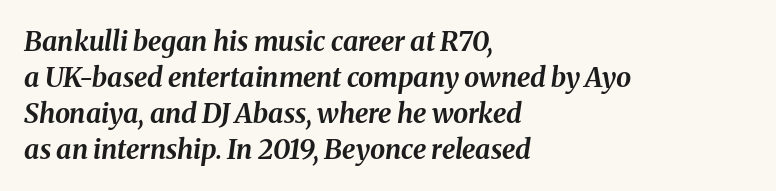
The image shows 27 px bold type, italic (leaning right); set left-aligned, normal line spacing (1.33x), normal letter spacing, not underlined.
